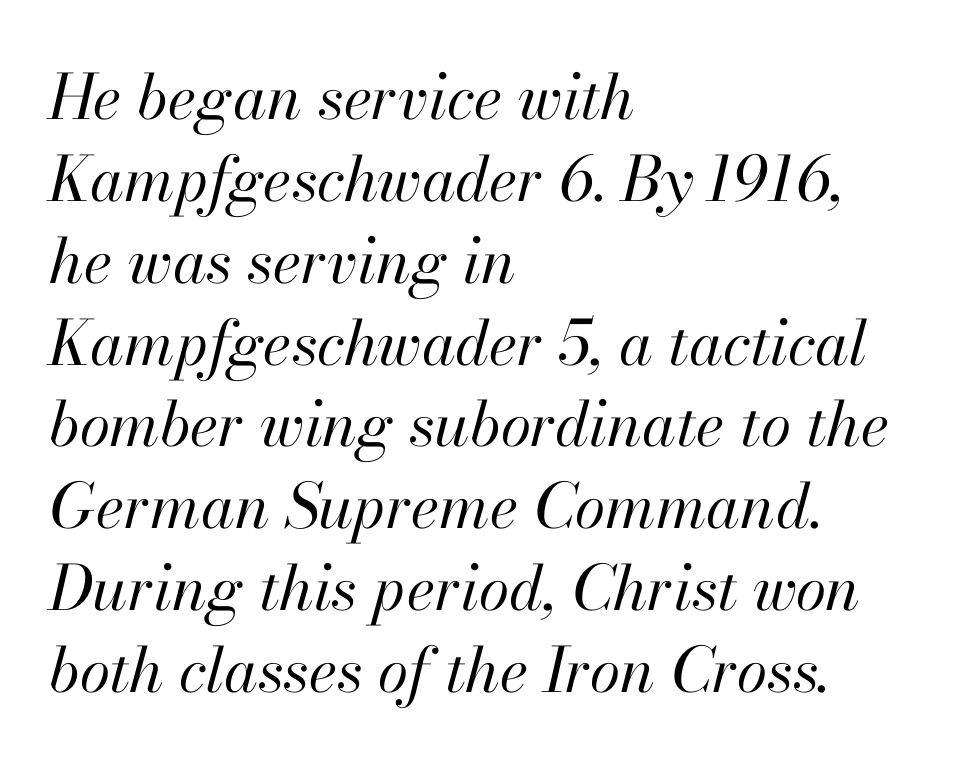
When letters slant like this, we call the style italic. Anything drawn beneath the words? Only blank space. In terms of leading, this rendering sits right in the middle. Heaviness? Minimal to ordinary, like unemphasized prose. Here the glyphs are tracked normally, forming tight word shapes. Layout note: lines flush left.
